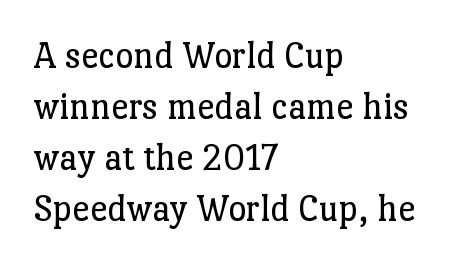
The image shows 39 px regular-weight serif type, upright; set left-aligned, normal line spacing (1.31x), normal letter spacing, not underlined; low stroke contrast and a medium x-height.
